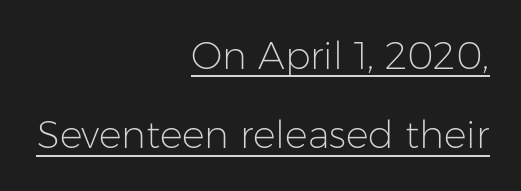
{"serif": "no", "italic": "no", "bold": "no", "weight": "light", "width": "normal", "stroke_contrast": "low", "x_height": "medium", "monospaced": "no", "underline": "yes", "align": "right", "line_spacing": "loose", "line_spacing_ratio": 2.09, "letter_spacing": "normal", "letter_spacing_em": 0.0, "glyph_px": 38}
